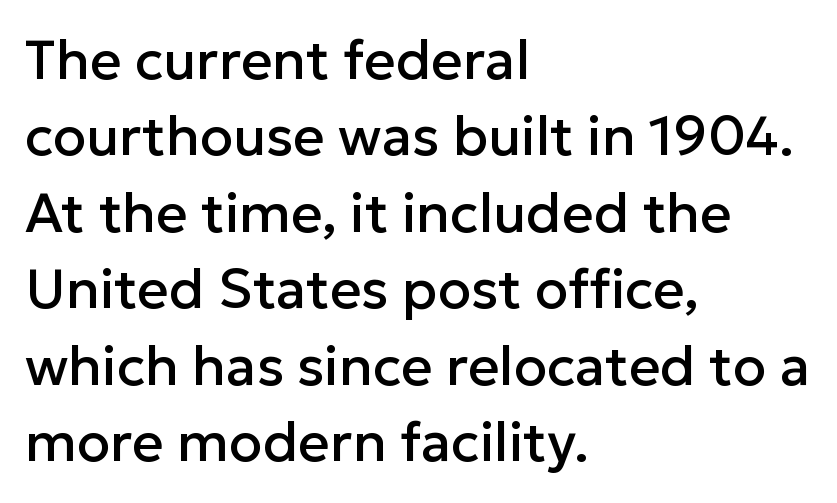
Q: Is the text italic (slanted)? A: No, it is upright.
Q: Is the typeface a serif or a sans-serif typeface? A: Sans-serif.
Q: Is the text underlined? A: No.
Q: How is the paragraph aligned? A: Left-aligned.
Q: Is the spacing between letters normal or unusually wide? A: Normal.
Q: Is the spacing between lines tight, normal or loose? A: Normal.
Q: Width (condensed, normal, or wide)? A: Normal.
Q: Stroke contrast? A: Low.
Q: x-height? A: Medium.
Q: Monospaced? A: No.
